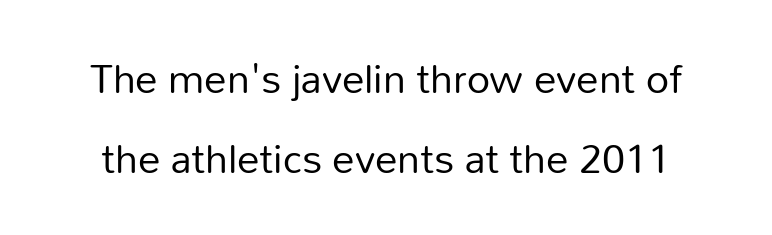
Clear beneath every line of the passage. The letters stand straight up with perfectly vertical stems. The strokes are not fattened; the text isn't bold. Check where the strokes stop: nothing finishes them off — pure sans. Each word holds together tightly as a unit, with standard inter-letter gaps.
